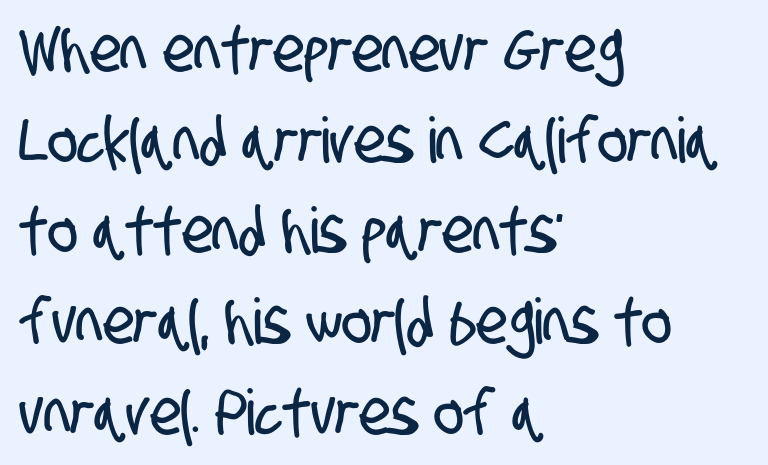
The image shows 63 px condensed sans-serif type; set left-aligned, normal line spacing (1.44x), normal letter spacing, not underlined; low stroke contrast and a large x-height.
